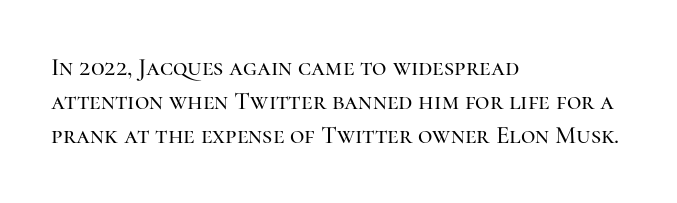
The image shows 25 px text type, upright; set left-aligned, normal line spacing (1.37x), normal letter spacing, not underlined.
